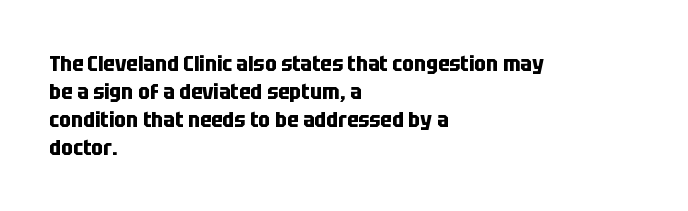
The image shows 22 px bold type, upright; set left-aligned, normal line spacing (1.27x), normal letter spacing, not underlined.
